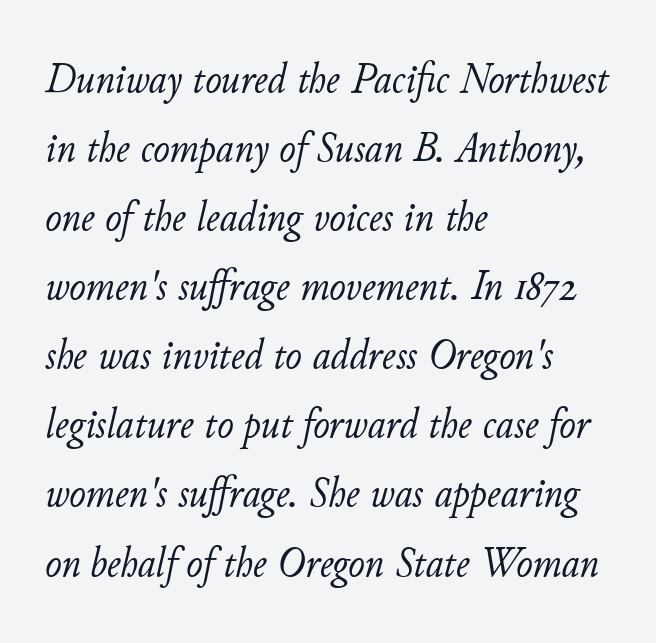
The image shows 44 px light type, italic (leaning right); set left-aligned, normal line spacing (1.57x), normal letter spacing, not underlined; low stroke contrast and a small x-height.
